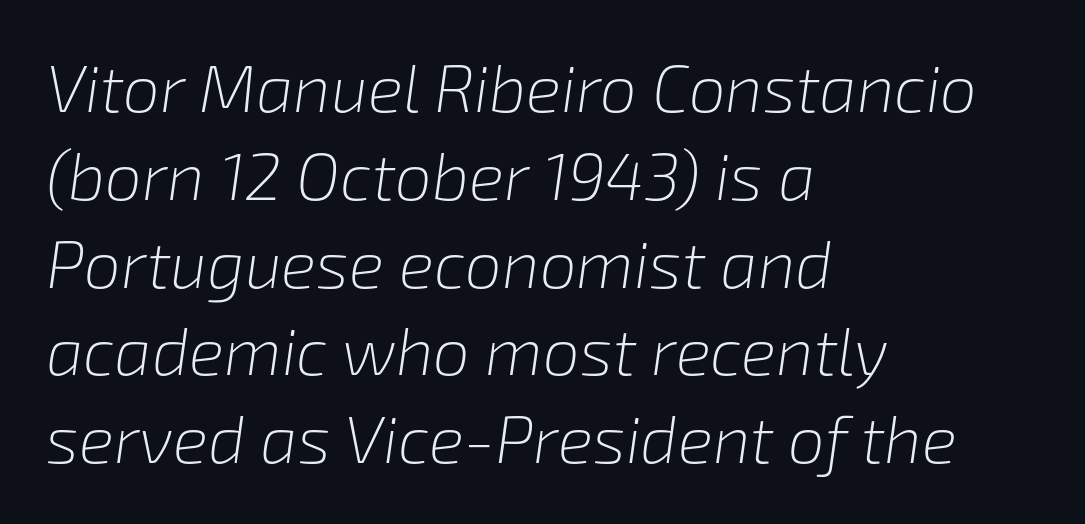
The image shows 66 px light type, italic (leaning right); set left-aligned, normal line spacing (1.33x), normal letter spacing, not underlined; low stroke contrast and a medium x-height.
